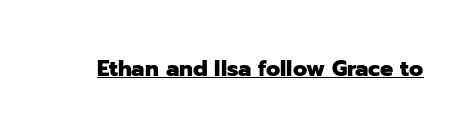
Q: Is the text bold? A: Yes.
Q: Is the text italic (slanted)? A: No, it is upright.
Q: Is the text underlined? A: Yes.
Q: Is the spacing between letters normal or unusually wide? A: Normal.
